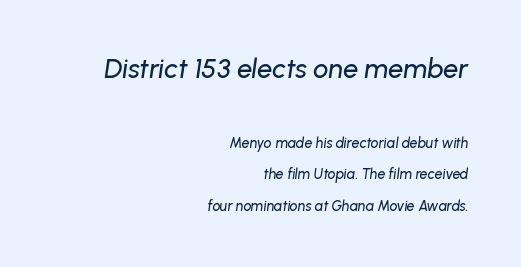
The image shows 27 px text type, italic (leaning right); set right-aligned, loose line spacing (2.24x), normal letter spacing, not underlined; the first (top) block is 1.93x larger.
